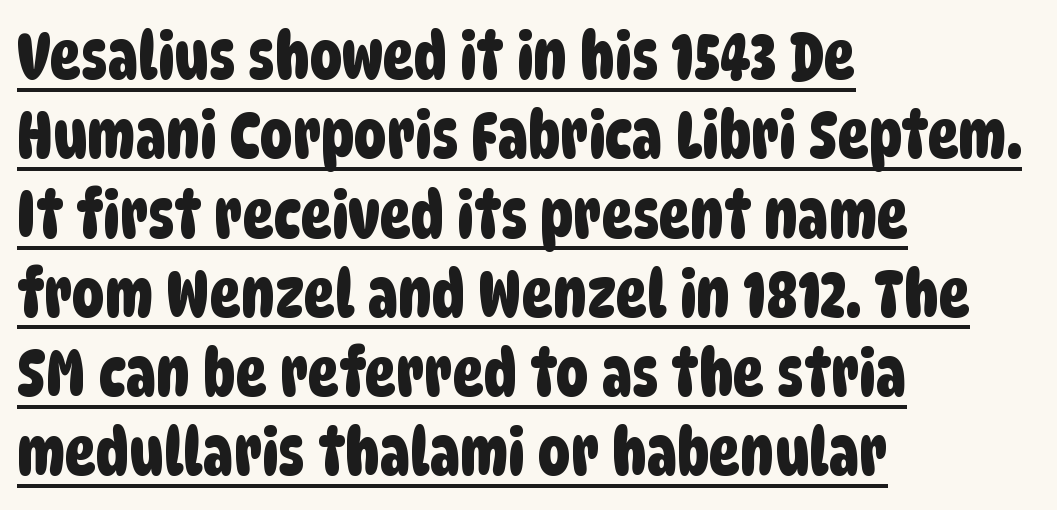
The string is rendered with underlining switched on. You could call the tracking neutral — neither tight nor loose. Proportional: the letters do not fall into vertical columns. The type family on display is of the sans-serif kind. The setting favours the left margin, as ordinary paragraphs usually do.
